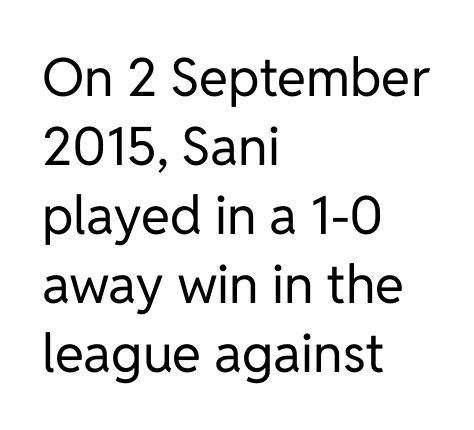
{"serif": "no", "italic": "no", "bold": "no", "weight": "regular", "width": "normal", "stroke_contrast": "low", "x_height": "medium", "monospaced": "no", "underline": "no", "align": "left", "line_spacing": "normal", "line_spacing_ratio": 1.3, "letter_spacing": "normal", "letter_spacing_em": 0.0, "glyph_px": 53}
